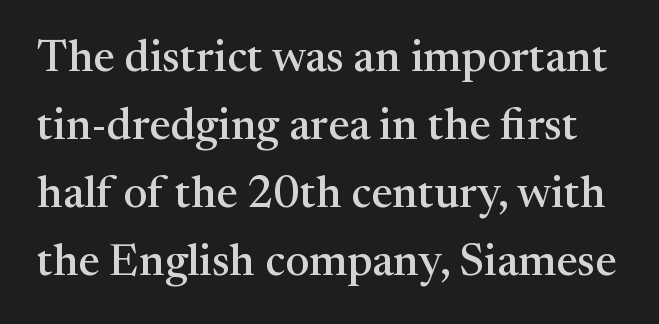
Q: Is the text italic (slanted)? A: No, it is upright.
Q: Is the typeface a serif or a sans-serif typeface? A: Serif.
Q: Is the text underlined? A: No.
Q: Is the spacing between letters normal or unusually wide? A: Normal.
Q: Is the spacing between lines tight, normal or loose? A: Normal.
Q: Width (condensed, normal, or wide)? A: Normal.
Q: Stroke contrast? A: Medium.
Q: x-height? A: Medium.
Q: Monospaced? A: No.
